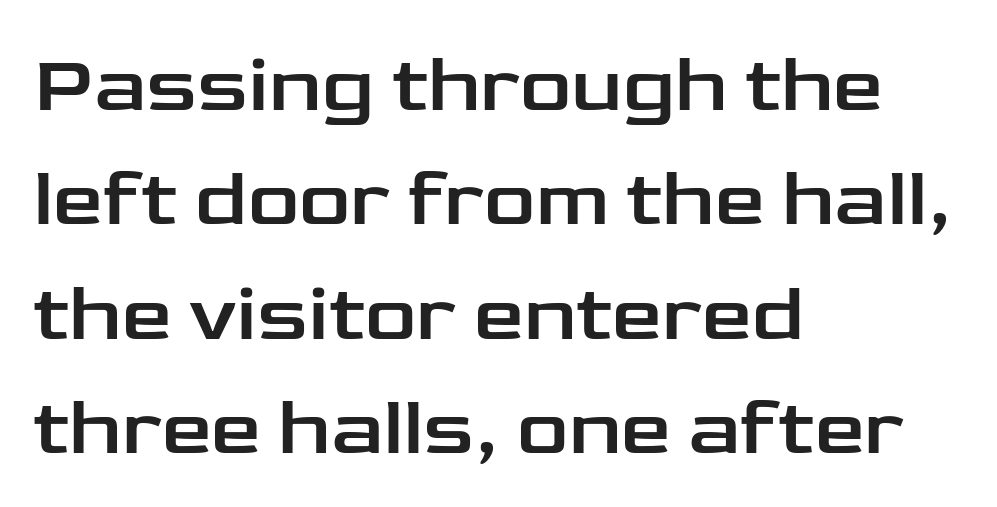
Q: Is the text italic (slanted)? A: No, it is upright.
Q: Is the typeface a serif or a sans-serif typeface? A: Sans-serif.
Q: Is the text underlined? A: No.
Q: How is the paragraph aligned? A: Left-aligned.
Q: Is the spacing between letters normal or unusually wide? A: Normal.
Q: Is the spacing between lines tight, normal or loose? A: Normal.
Q: Width (condensed, normal, or wide)? A: Wide.
Q: Stroke contrast? A: Low.
Q: x-height? A: Medium.
Q: Monospaced? A: No.
